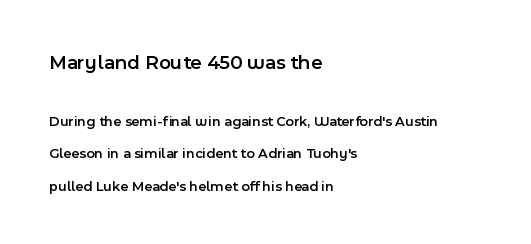
{"italic": "no", "bold": "semi", "underline": "no", "align": "left", "line_spacing": "loose", "line_spacing_ratio": 2.33, "letter_spacing": "normal", "letter_spacing_em": 0.0, "larger_block": "first", "size_ratio": 1.43, "glyph_px": 20}
